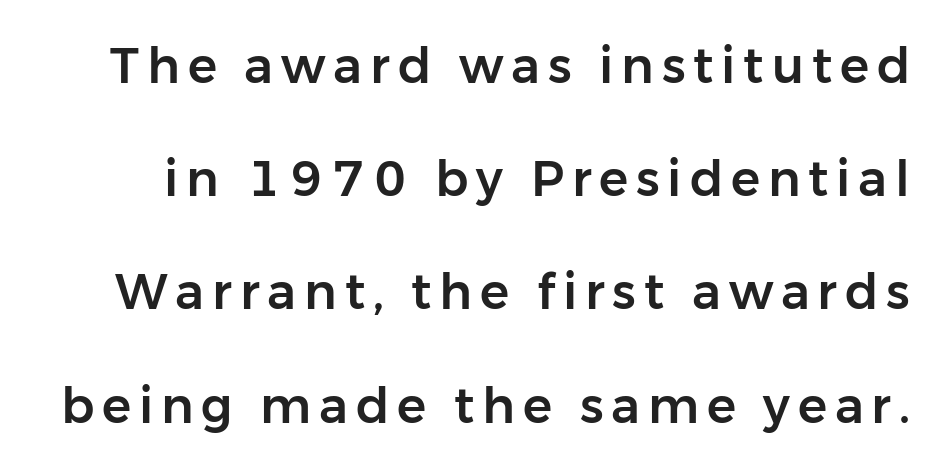
The foot of each line stays bare and open. When letters stand straight like this, we call the style roman or upright. Successive baselines arrive slowly, with a big drop between each. Character widths vary here, with narrow letters taking less room than wide ones. The font family rendered here belongs to the sans-serif group.
